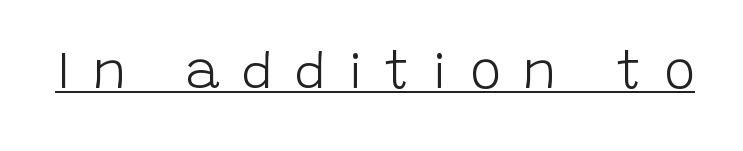
The image shows 52 px light sans-serif type, upright; set unusually wide letter spacing (+0.42 em), underlined; low stroke contrast and a large x-height.
